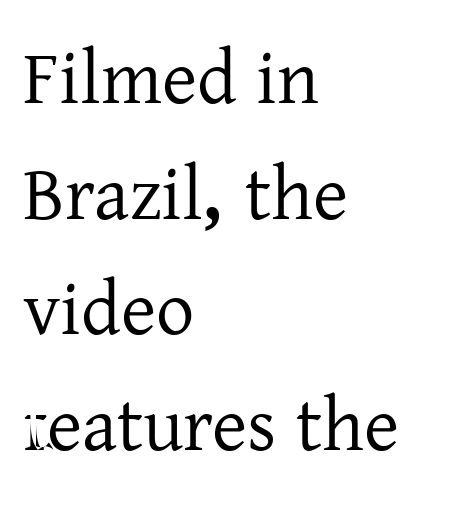
{"serif": "yes", "italic": "no", "width": "normal", "stroke_contrast": "low", "x_height": "medium", "monospaced": "no", "underline": "no", "align": "left", "line_spacing": "normal", "line_spacing_ratio": 1.52, "letter_spacing": "normal", "letter_spacing_em": 0.0, "glyph_px": 76}
